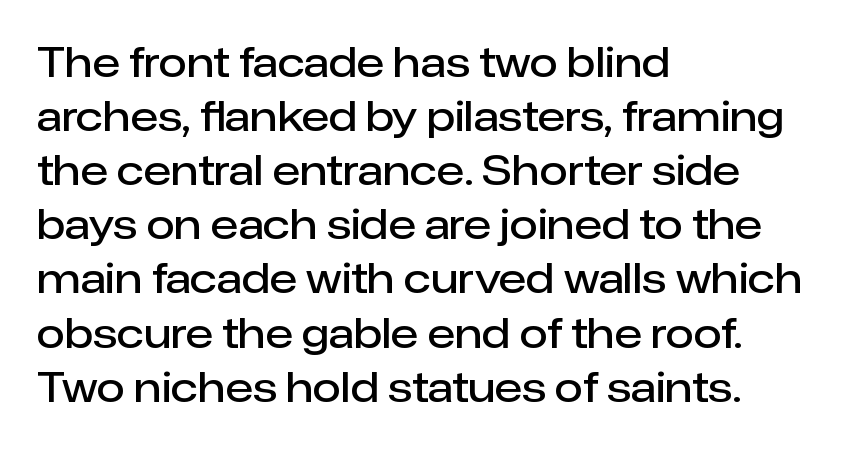
The image shows 41 px semibold sans-serif type, upright; set left-aligned, normal line spacing (1.32x), normal letter spacing, not underlined; low stroke contrast and a medium x-height.
